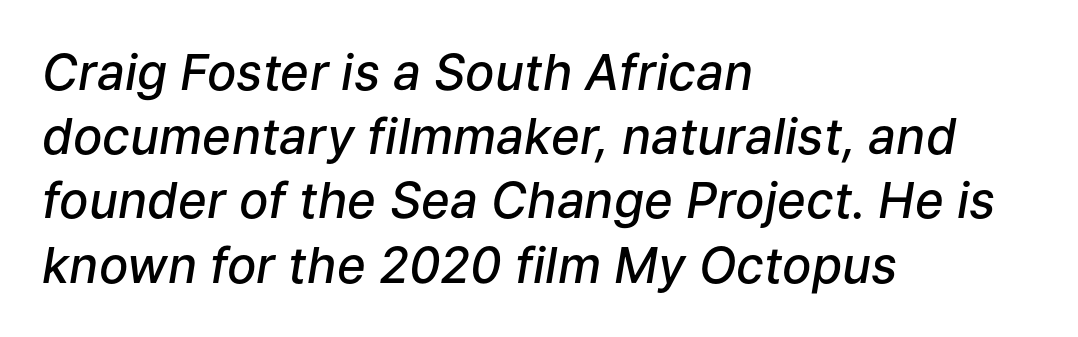
{"italic": "yes", "lean": "right", "slant_degrees": 9, "bold": "semi", "weight": "semibold", "width": "normal", "stroke_contrast": "low", "x_height": "medium", "monospaced": "no", "underline": "no", "align": "left", "line_spacing": "normal", "line_spacing_ratio": 1.31, "letter_spacing": "normal", "letter_spacing_em": 0.0, "glyph_px": 49}
